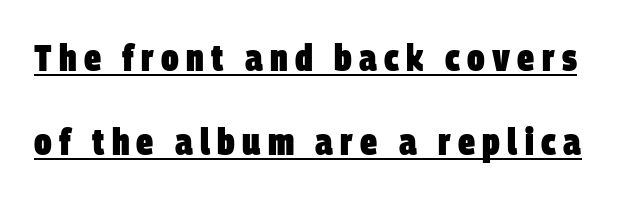
Q: Is the text bold? A: Yes.
Q: Is the typeface a serif or a sans-serif typeface? A: Sans-serif.
Q: Is the text underlined? A: Yes.
Q: Is the spacing between lines tight, normal or loose? A: Loose.
Q: Width (condensed, normal, or wide)? A: Condensed.
Q: Stroke contrast? A: Low.
Q: x-height? A: Large.
Q: Monospaced? A: No.
